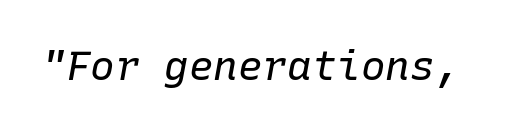
{"italic": "yes", "lean": "right", "slant_degrees": 10, "bold": "no", "weight": "regular", "width": "normal", "stroke_contrast": "low", "x_height": "medium", "monospaced": "yes", "underline": "no", "letter_spacing": "normal", "letter_spacing_em": 0.0, "glyph_px": 41}
